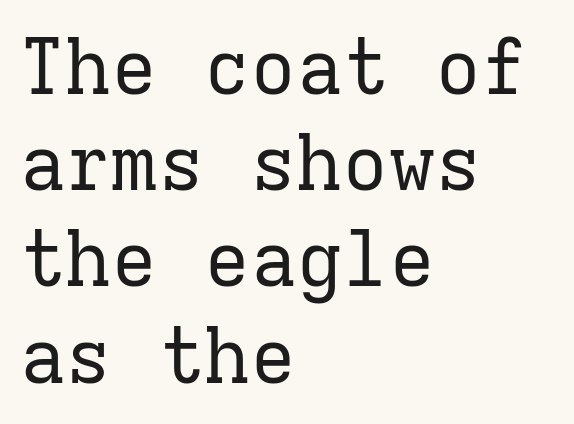
{"serif": "yes", "italic": "no", "bold": "no", "weight": "regular", "width": "normal", "stroke_contrast": "low", "x_height": "medium", "monospaced": "yes", "underline": "no", "align": "left", "line_spacing": "normal", "line_spacing_ratio": 1.25, "letter_spacing": "normal", "letter_spacing_em": 0.0, "glyph_px": 77}
